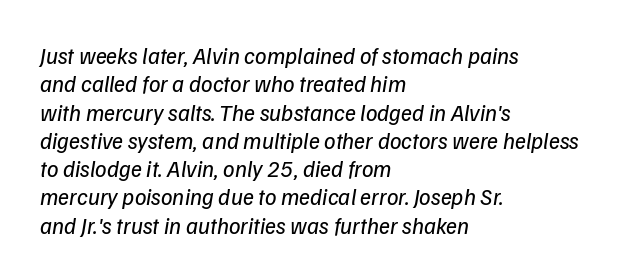
Q: Is the text bold? A: No.
Q: Is the text underlined? A: No.
Q: How is the paragraph aligned? A: Left-aligned.
Q: Is the spacing between letters normal or unusually wide? A: Normal.
